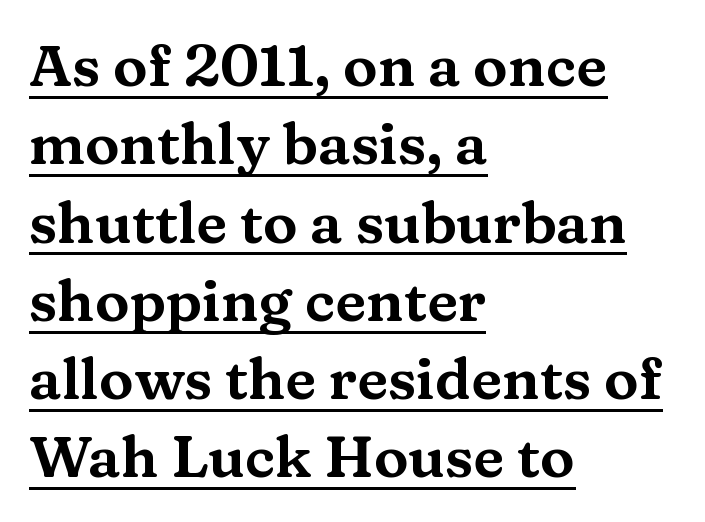
{"serif": "yes", "italic": "no", "width": "wide", "stroke_contrast": "medium", "x_height": "medium", "monospaced": "no", "underline": "yes", "align": "left", "line_spacing": "normal", "line_spacing_ratio": 1.35, "letter_spacing": "normal", "letter_spacing_em": 0.0, "glyph_px": 58}
